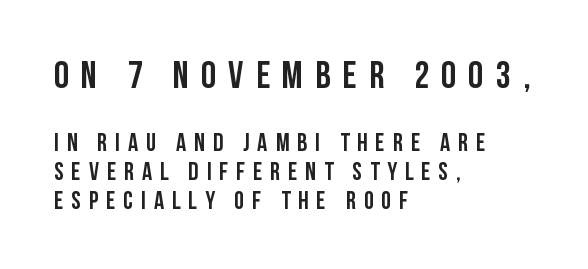
Q: Is the text bold? A: Yes.
Q: Is the text italic (slanted)? A: No, it is upright.
Q: Is the typeface a serif or a sans-serif typeface? A: Sans-serif.
Q: Is the text underlined? A: No.
Q: How is the paragraph aligned? A: Left-aligned.
Q: Is the spacing between letters normal or unusually wide? A: Unusually wide.
Q: Which block of text is set in a larger size, the first (top) or the second (bottom)? A: The first (top) one.
Q: Width (condensed, normal, or wide)? A: Condensed.
Q: Stroke contrast? A: Low.
Q: x-height? A: Large.
Q: Monospaced? A: No.
